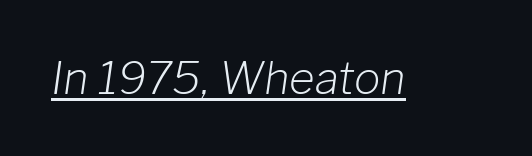
The image shows 44 px light type, italic (leaning right); set normal letter spacing, underlined; low stroke contrast and a medium x-height.
